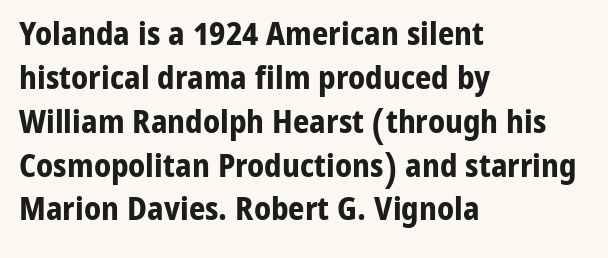
Q: Is the text bold? A: Yes.
Q: Is the text italic (slanted)? A: No, it is upright.
Q: Is the typeface a serif or a sans-serif typeface? A: Sans-serif.
Q: Is the text underlined? A: No.
Q: How is the paragraph aligned? A: Left-aligned.
Q: Is the spacing between letters normal or unusually wide? A: Normal.
Q: Is the spacing between lines tight, normal or loose? A: Normal.
Q: Width (condensed, normal, or wide)? A: Normal.
Q: Stroke contrast? A: Low.
Q: x-height? A: Medium.
Q: Monospaced? A: No.
